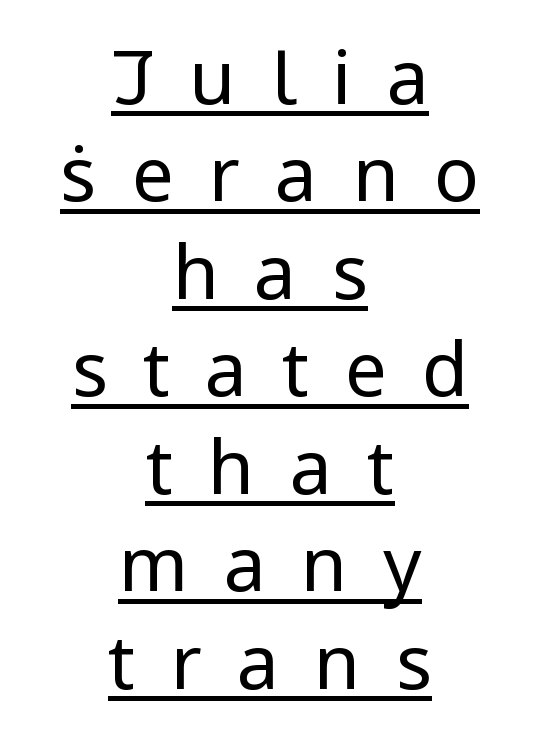
{"serif": "no", "italic": "no", "bold": "no", "weight": "regular", "width": "normal", "stroke_contrast": "low", "x_height": "medium", "monospaced": "no", "underline": "yes", "align": "center", "line_spacing": "normal", "line_spacing_ratio": 1.3, "letter_spacing": "wide", "letter_spacing_em": 0.47, "glyph_px": 75}
